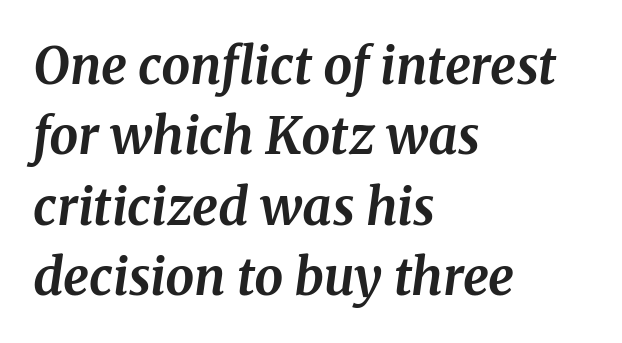
{"serif": "yes", "italic": "yes", "lean": "right", "slant_degrees": 8, "bold": "yes", "weight": "bold", "width": "normal", "stroke_contrast": "medium", "x_height": "medium", "monospaced": "no", "underline": "no", "align": "left", "line_spacing": "normal", "line_spacing_ratio": 1.38, "letter_spacing": "normal", "letter_spacing_em": 0.0, "glyph_px": 51}
